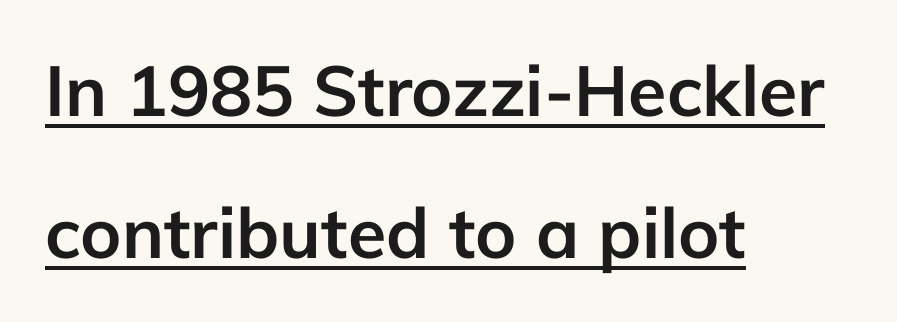
Q: Is the text bold? A: Yes.
Q: Is the text italic (slanted)? A: No, it is upright.
Q: Is the typeface a serif or a sans-serif typeface? A: Sans-serif.
Q: Is the text underlined? A: Yes.
Q: How is the paragraph aligned? A: Left-aligned.
Q: Is the spacing between letters normal or unusually wide? A: Normal.
Q: Is the spacing between lines tight, normal or loose? A: Loose.
Q: Width (condensed, normal, or wide)? A: Normal.
Q: Stroke contrast? A: Low.
Q: x-height? A: Medium.
Q: Monospaced? A: No.
